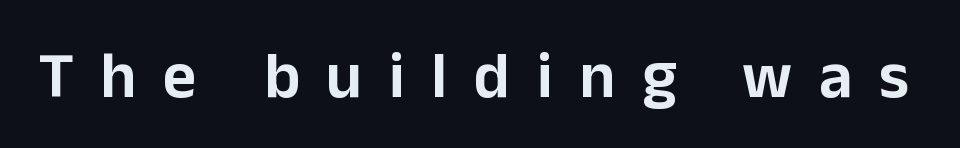
The image shows 65 px sans-serif type, upright; set unusually wide letter spacing (+0.41 em), not underlined; low stroke contrast and a medium x-height.
